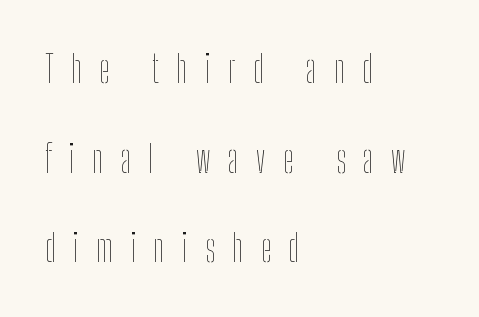
The image shows 38 px thin, condensed type, upright; set left-aligned, loose line spacing (2.36x), unusually wide letter spacing (+0.46 em), not underlined; low stroke contrast and a medium x-height.
